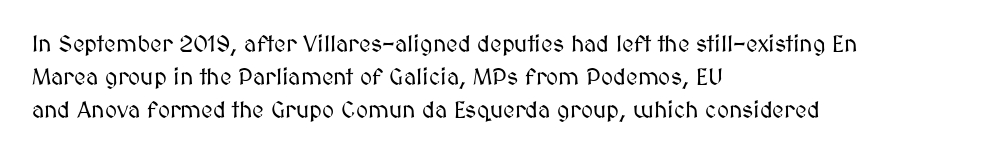
The block of text has a typical density, with ordinary space between rows. Tracking here is standard; glyphs follow each other at the usual distance. The strip under each line holds only bare page. The lettering holds an erect, upright posture throughout. Teacher's note: observe the even left margin — that is flush-left alignment.
